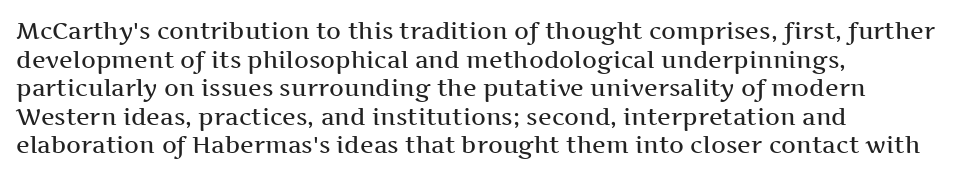
{"italic": "no", "bold": "semi", "underline": "no", "align": "left", "line_spacing_ratio": 1.24, "letter_spacing": "normal", "letter_spacing_em": 0.0, "glyph_px": 23}
